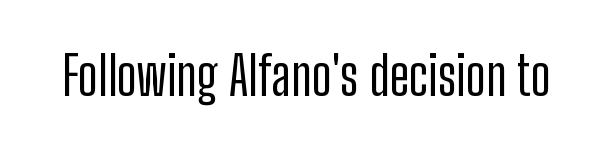
Q: Is the text italic (slanted)? A: No, it is upright.
Q: Is the typeface a serif or a sans-serif typeface? A: Sans-serif.
Q: Is the text underlined? A: No.
Q: Is the spacing between letters normal or unusually wide? A: Normal.
Q: Width (condensed, normal, or wide)? A: Condensed.
Q: Stroke contrast? A: Low.
Q: x-height? A: Medium.
Q: Monospaced? A: No.
